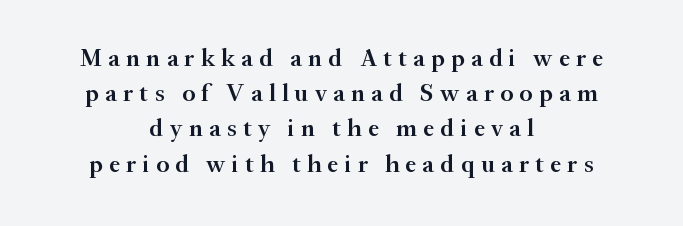
{"italic": "no", "bold": "semi", "underline": "no", "align": "center", "line_spacing": "normal", "line_spacing_ratio": 1.41, "letter_spacing": "wide", "letter_spacing_em": 0.25, "glyph_px": 25}
